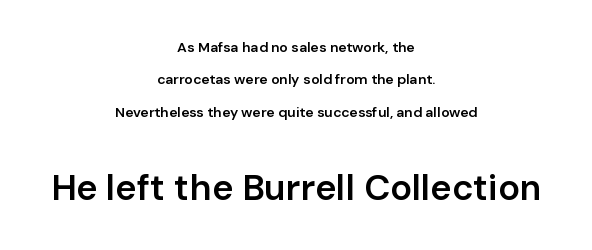
{"serif": "no", "italic": "no", "bold": "semi", "weight": "semibold", "width": "normal", "stroke_contrast": "low", "x_height": "medium", "monospaced": "no", "underline": "no", "align": "center", "line_spacing": "loose", "line_spacing_ratio": 2.31, "letter_spacing": "normal", "letter_spacing_em": 0.0, "larger_block": "second", "size_ratio": 2.57, "glyph_px": 36}
